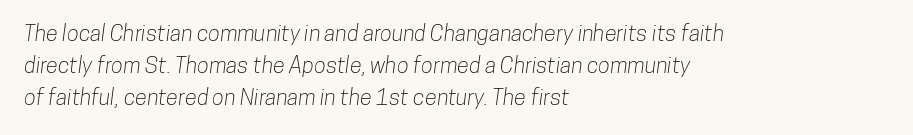
Casual observation: everything's shoved over to the left. Descenders are the only things crossing below the line. The space between consecutive lines is moderate. The letters sit at their default tracking, neither squeezed nor spread.
